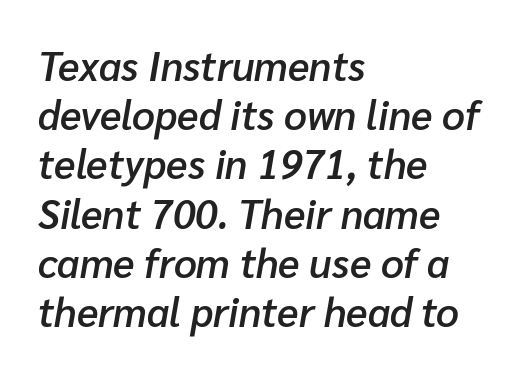
Q: Is the text bold? A: Semi-bold.
Q: Is the text italic (slanted)? A: Yes, it leans right by about 10 degrees.
Q: Is the text underlined? A: No.
Q: How is the paragraph aligned? A: Left-aligned.
Q: Is the spacing between letters normal or unusually wide? A: Normal.
Q: Width (condensed, normal, or wide)? A: Normal.
Q: Stroke contrast? A: Low.
Q: x-height? A: Medium.
Q: Monospaced? A: No.
